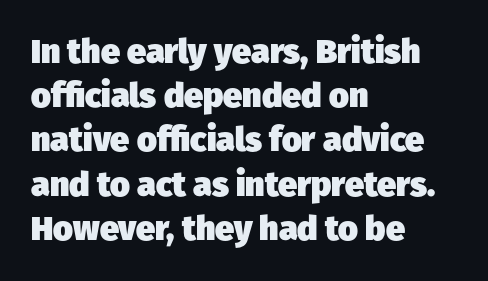
The image shows 34 px heavy sans-serif type; set left-aligned, normal line spacing (1.3x), normal letter spacing, not underlined; low stroke contrast and a medium x-height.
